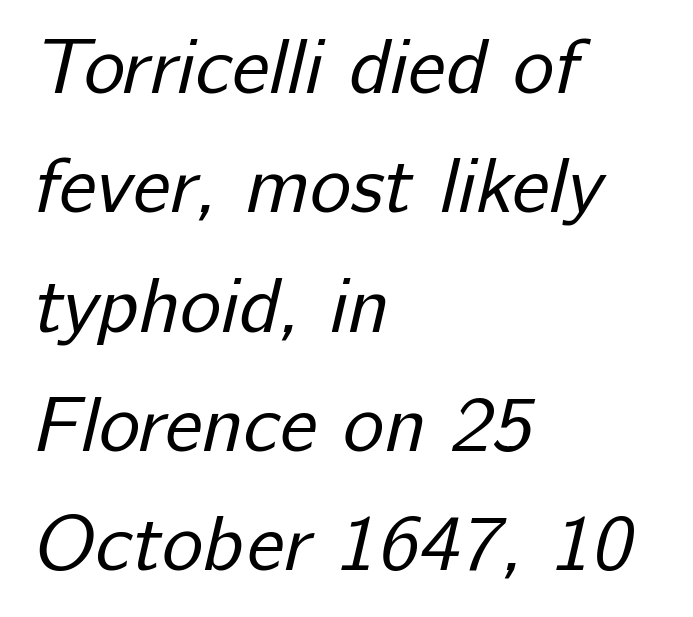
The image shows 78 px regular-weight sans-serif type; set left-aligned, normal line spacing (1.53x), normal letter spacing, not underlined; low stroke contrast and a medium x-height.
